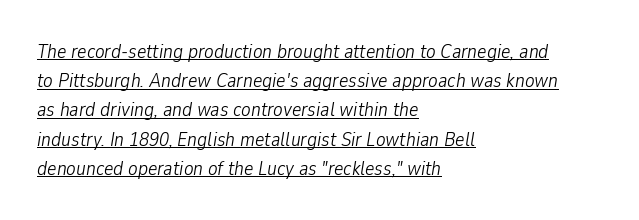
The image shows 20 px text type, italic (leaning right); set left-aligned, normal line spacing (1.46x), normal letter spacing, underlined.
